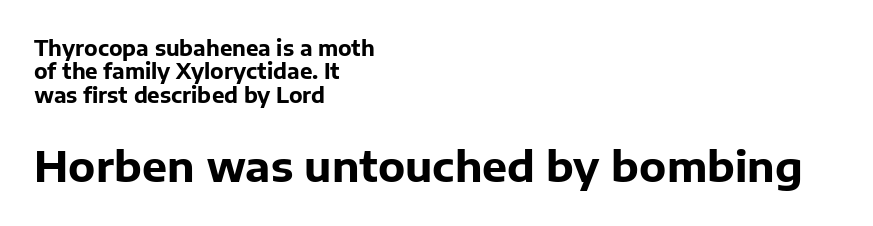
{"serif": "no", "italic": "no", "bold": "yes", "weight": "bold", "width": "normal", "stroke_contrast": "low", "x_height": "medium", "monospaced": "no", "underline": "no", "align": "left", "line_spacing": "tight", "line_spacing_ratio": 1.11, "letter_spacing": "normal", "letter_spacing_em": 0.0, "larger_block": "second", "size_ratio": 2.0, "glyph_px": 42}
